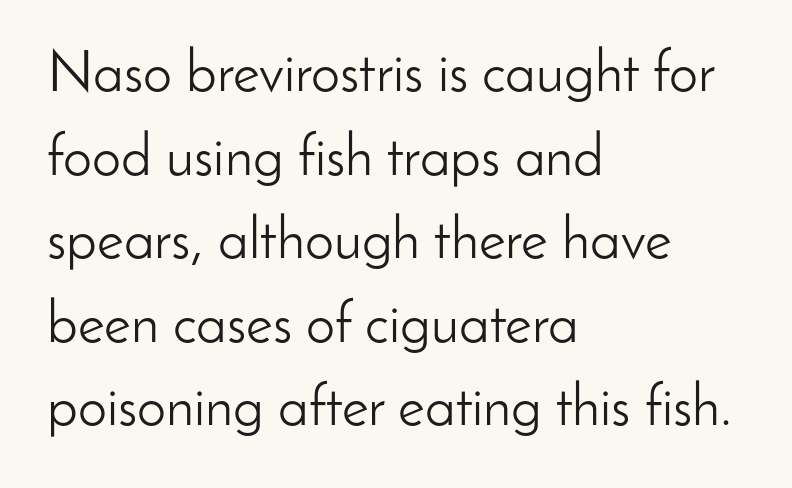
The vertical gap from one line to the next is medium. The face used here is proportionally spaced, like ordinary book or web type. The face used here is rendered with its standard letterfit. The characters display no serif detailing; their extremities are plain. The lines in this sample share a left origin and differ only in where they stop. The words here are not underlined.
